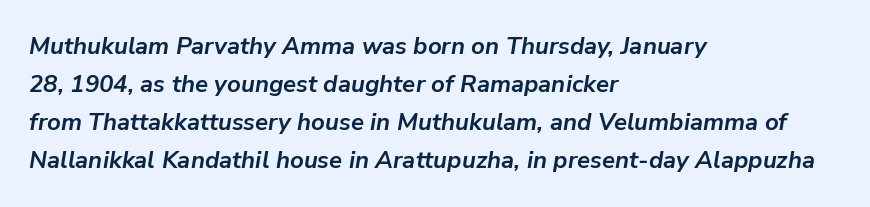
The image shows 24 px bold type, italic (leaning right); set left-aligned, normal line spacing (1.59x), normal letter spacing, not underlined.
